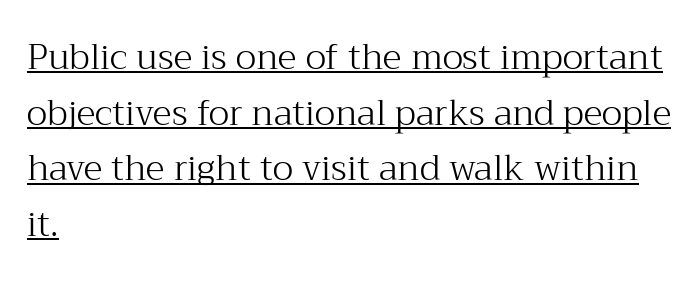
{"serif": "yes", "italic": "no", "bold": "no", "weight": "light", "width": "normal", "stroke_contrast": "medium", "x_height": "medium", "monospaced": "no", "underline": "yes", "align": "left", "line_spacing": "normal", "line_spacing_ratio": 1.59, "letter_spacing": "normal", "letter_spacing_em": 0.0, "glyph_px": 35}
